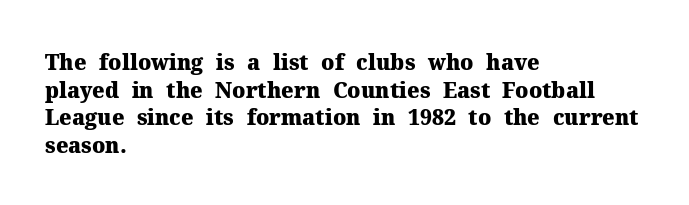
Q: Is the text bold? A: Yes.
Q: Is the text italic (slanted)? A: No, it is upright.
Q: Is the text underlined? A: No.
Q: How is the paragraph aligned? A: Left-aligned.
Q: Is the spacing between letters normal or unusually wide? A: Normal.
Q: Is the spacing between lines tight, normal or loose? A: Normal.
